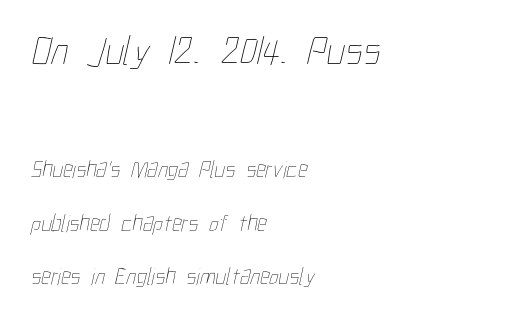
{"bold": "no", "weight": "thin", "width": "condensed", "stroke_contrast": "low", "x_height": "medium", "monospaced": "no", "underline": "no", "align": "left", "line_spacing": "loose", "line_spacing_ratio": 2.23, "letter_spacing": "normal", "letter_spacing_em": 0.0, "larger_block": "first", "size_ratio": 1.75, "glyph_px": 42}
